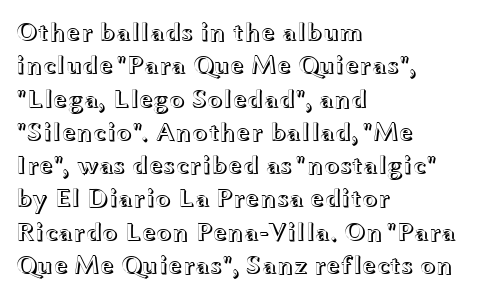
{"italic": "no", "underline": "no", "align": "left", "line_spacing": "normal", "line_spacing_ratio": 1.28, "letter_spacing": "normal", "letter_spacing_em": 0.0, "glyph_px": 26}
